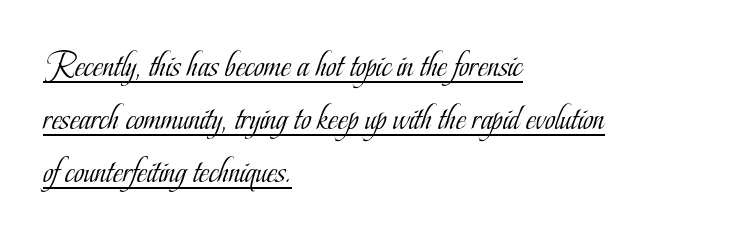
Q: Is the text bold? A: No.
Q: Is the text italic (slanted)? A: Yes.
Q: Is the typeface a serif or a sans-serif typeface? A: Serif.
Q: Is the text underlined? A: Yes.
Q: How is the paragraph aligned? A: Left-aligned.
Q: Is the spacing between letters normal or unusually wide? A: Normal.
Q: Is the spacing between lines tight, normal or loose? A: Normal.
Q: Width (condensed, normal, or wide)? A: Condensed.
Q: Stroke contrast? A: Low.
Q: x-height? A: Small.
Q: Monospaced? A: No.
